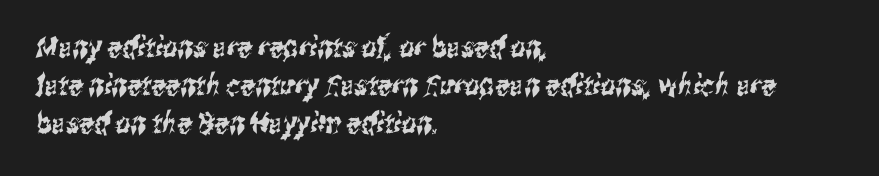
The image shows 29 px condensed sans-serif type; set left-aligned, normal line spacing (1.31x), normal letter spacing, not underlined; medium stroke contrast and a medium x-height.
